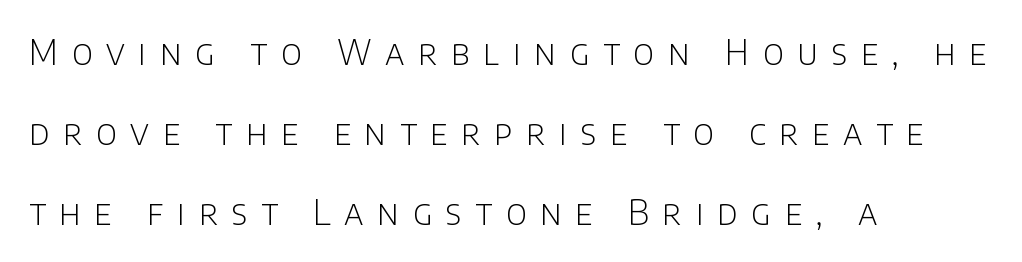
Upright lettering throughout. How are the letters spaced? Widely, with obvious added tracking. In terms of letterform style, serifs are entirely absent. Summary of vertical rhythm: relaxed, with wide interline spacing. A quiet, ordinary-to-light weight characterises the typeface. This rendering features lettering with no underline.
